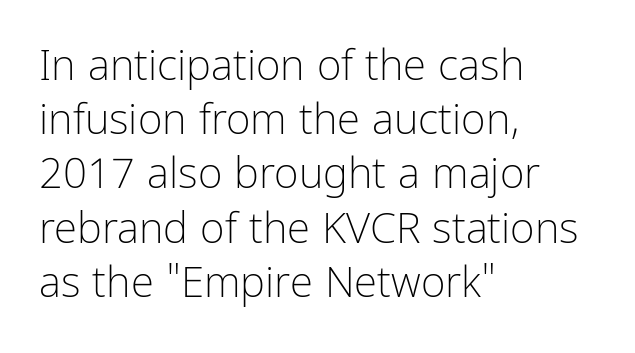
Q: Is the text bold? A: No.
Q: Is the text italic (slanted)? A: No, it is upright.
Q: Is the typeface a serif or a sans-serif typeface? A: Sans-serif.
Q: Is the text underlined? A: No.
Q: How is the paragraph aligned? A: Left-aligned.
Q: Is the spacing between letters normal or unusually wide? A: Normal.
Q: Is the spacing between lines tight, normal or loose? A: Normal.
Q: Width (condensed, normal, or wide)? A: Condensed.
Q: Stroke contrast? A: Low.
Q: x-height? A: Medium.
Q: Monospaced? A: No.
